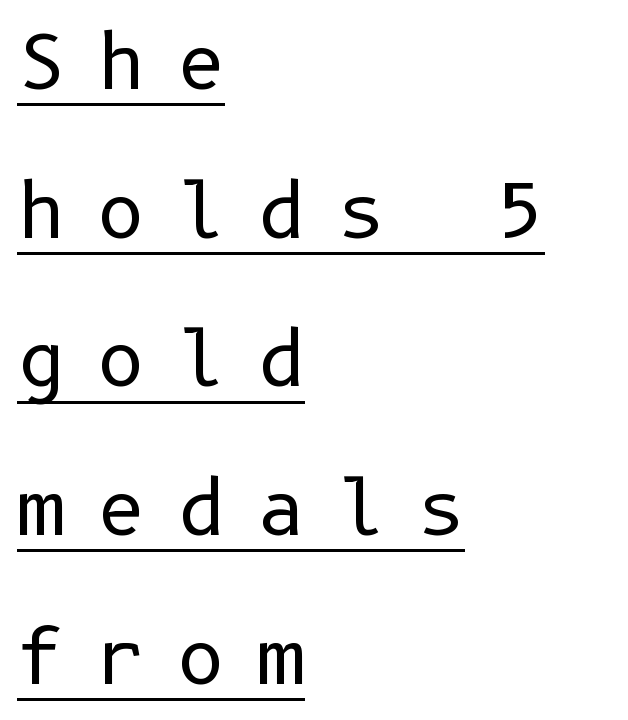
The image shows 74 px regular-weight sans-serif type, upright; set left-aligned, loose line spacing (2.01x), unusually wide letter spacing (+0.43 em), underlined; low stroke contrast and a medium x-height.
